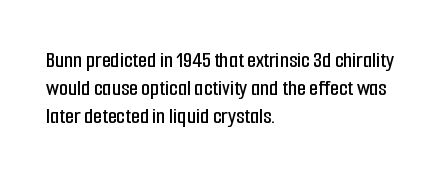
Here the glyphs are tracked normally, forming tight word shapes. The specimen omits any rule beneath the text block's lines. Vertical strokes here are truly vertical. The lines in this sample share a left origin and differ only in where they stop.
